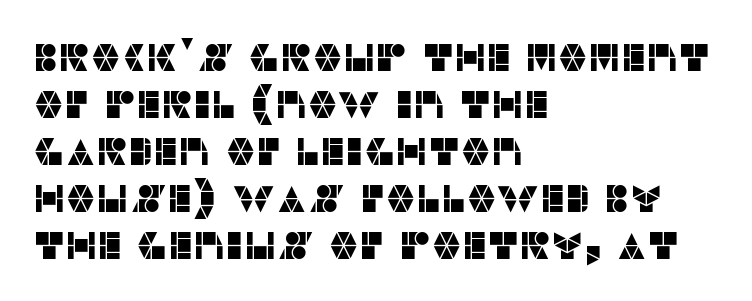
The image shows 38 px sans-serif type, upright; set left-aligned, line spacing 1.24x, normal letter spacing, not underlined; low stroke contrast and a large x-height.
